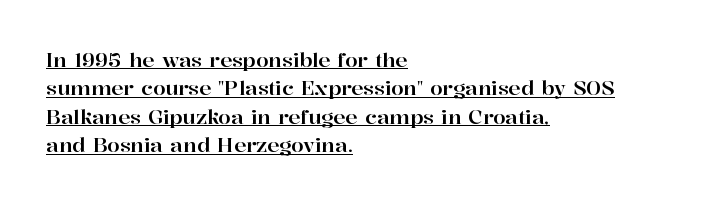
The image shows 20 px text type, upright; set left-aligned, normal line spacing (1.42x), normal letter spacing, underlined.
